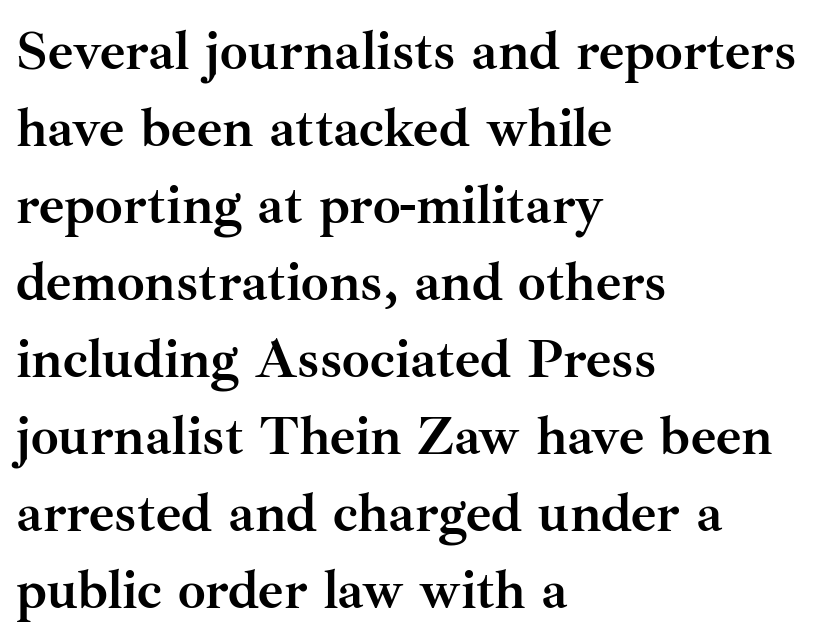
Observe the ordinary spacing: letters are neighbours, not strangers. Nope, not italic — everything's standing straight. Interline gaps are of average width in this sample. Yep, those are serifs on the letters. Character widths vary here, with narrow letters taking less room than wide ones.
